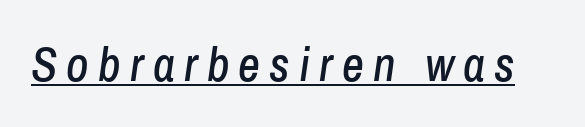
{"italic": "yes", "lean": "right", "slant_degrees": 8, "width": "condensed", "stroke_contrast": "low", "x_height": "medium", "monospaced": "no", "underline": "yes", "glyph_px": 48}
